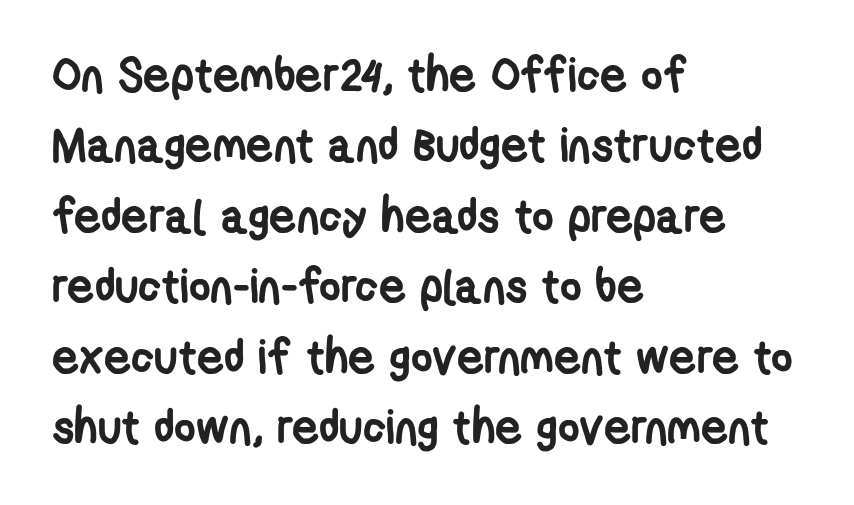
{"serif": "no", "bold": "yes", "weight": "semibold", "width": "condensed", "stroke_contrast": "low", "x_height": "medium", "monospaced": "no", "underline": "no", "align": "left", "line_spacing": "normal", "line_spacing_ratio": 1.5, "letter_spacing": "normal", "letter_spacing_em": 0.0, "glyph_px": 47}
